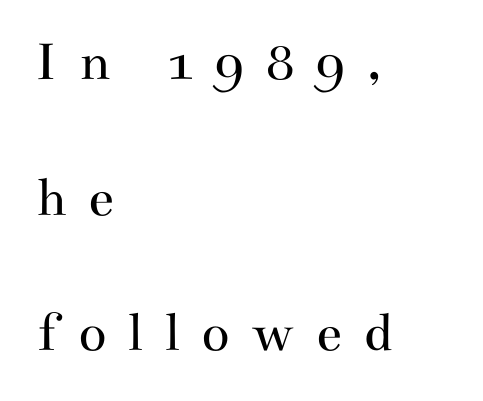
{"serif": "yes", "italic": "no", "bold": "no", "weight": "regular", "width": "wide", "stroke_contrast": "medium", "x_height": "small", "monospaced": "no", "underline": "no", "align": "left", "line_spacing": "loose", "line_spacing_ratio": 2.34, "letter_spacing": "wide", "letter_spacing_em": 0.37, "glyph_px": 58}
